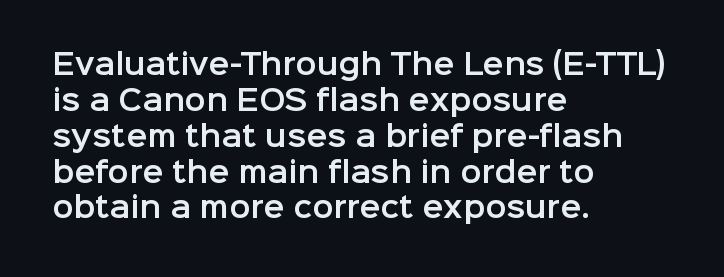
Q: Is the text italic (slanted)? A: No, it is upright.
Q: Is the typeface a serif or a sans-serif typeface? A: Sans-serif.
Q: Is the text underlined? A: No.
Q: How is the paragraph aligned? A: Left-aligned.
Q: Is the spacing between letters normal or unusually wide? A: Normal.
Q: Is the spacing between lines tight, normal or loose? A: Normal.
Q: Width (condensed, normal, or wide)? A: Normal.
Q: Stroke contrast? A: Low.
Q: x-height? A: Medium.
Q: Monospaced? A: No.
